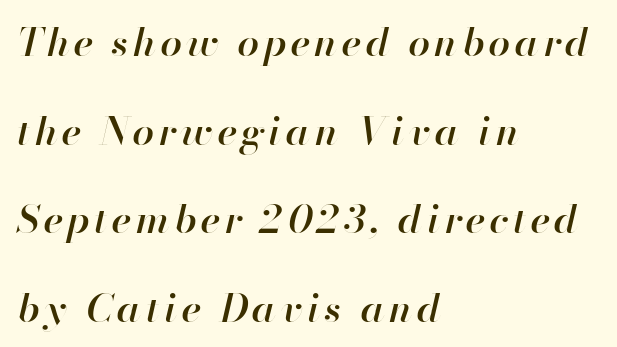
Q: Is the text bold? A: Semi-bold.
Q: Is the text italic (slanted)? A: Yes, it leans right by about 13 degrees.
Q: Is the text underlined? A: No.
Q: How is the paragraph aligned? A: Left-aligned.
Q: Is the spacing between lines tight, normal or loose? A: Loose.
Q: Width (condensed, normal, or wide)? A: Normal.
Q: Stroke contrast? A: High.
Q: x-height? A: Small.
Q: Monospaced? A: No.
